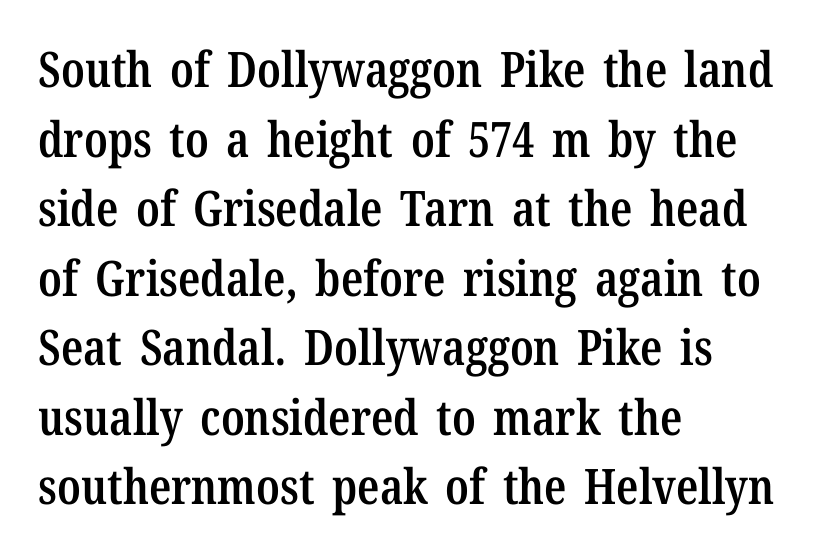
Short note: letters normally spaced. Only glyphs here, with clear space below each row. Looks like regular typesetting: each glyph gets only the width it needs. Check where the strokes stop: tiny serifs finish them off. Notice the strokes are somewhat thickened but not fully heavy: this is a semibold.
